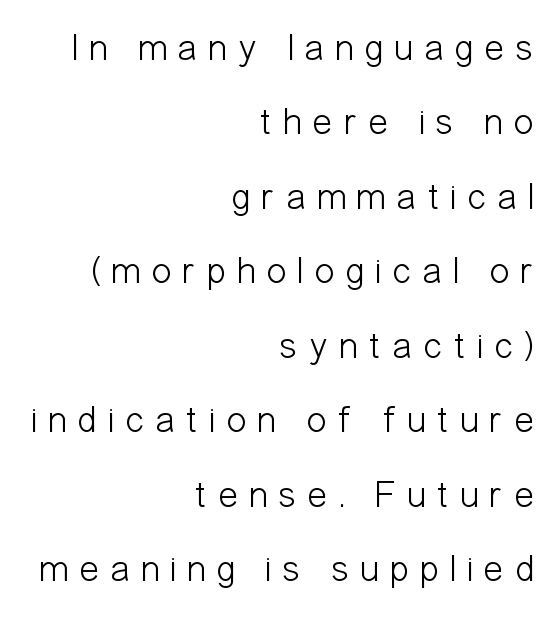
Q: Is the text bold? A: No.
Q: Is the text italic (slanted)? A: No, it is upright.
Q: Is the typeface a serif or a sans-serif typeface? A: Sans-serif.
Q: Is the text underlined? A: No.
Q: How is the paragraph aligned? A: Right-aligned.
Q: Is the spacing between letters normal or unusually wide? A: Unusually wide.
Q: Is the spacing between lines tight, normal or loose? A: Loose.
Q: Width (condensed, normal, or wide)? A: Condensed.
Q: Stroke contrast? A: Low.
Q: x-height? A: Medium.
Q: Monospaced? A: No.
